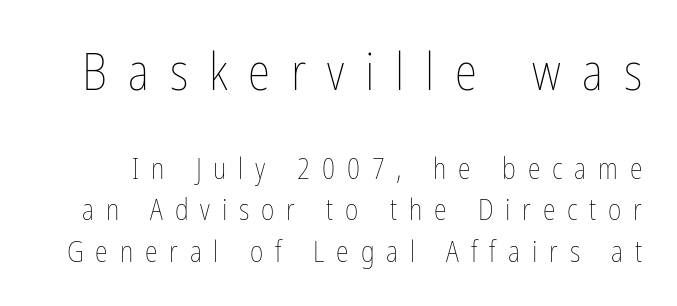
{"italic": "no", "bold": "no", "weight": "thin", "width": "condensed", "stroke_contrast": "low", "x_height": "medium", "monospaced": "no", "underline": "no", "line_spacing": "normal", "line_spacing_ratio": 1.42, "letter_spacing": "wide", "letter_spacing_em": 0.41, "larger_block": "first", "size_ratio": 1.76, "glyph_px": 51}
